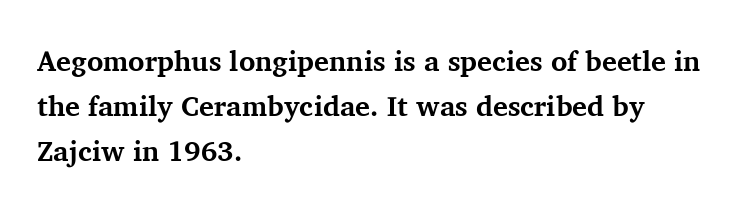
Q: Is the text bold? A: Yes.
Q: Is the text italic (slanted)? A: No, it is upright.
Q: Is the typeface a serif or a sans-serif typeface? A: Serif.
Q: Is the text underlined? A: No.
Q: How is the paragraph aligned? A: Left-aligned.
Q: Is the spacing between letters normal or unusually wide? A: Normal.
Q: Is the spacing between lines tight, normal or loose? A: Normal.
Q: Width (condensed, normal, or wide)? A: Normal.
Q: Stroke contrast? A: Medium.
Q: x-height? A: Medium.
Q: Monospaced? A: No.
